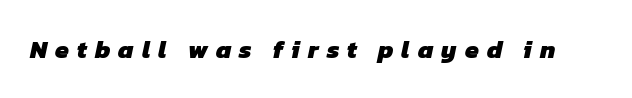
Plain, unruled lines of type. Between one letter and the next there's a generous, obvious gap. Its strokes are broad and dark, the hallmark of bold type.
